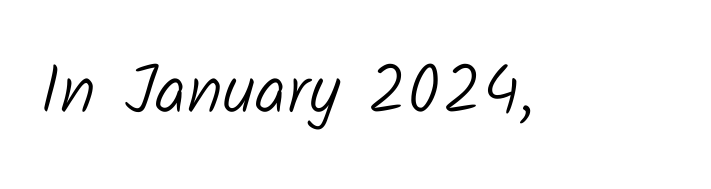
The rendering uses natural spacing where letterforms have individual widths. The horizontal fit of the characters is conventional and even. You can tell from the bare stems that sans-serif type was used. The strokes carry an ordinary text weight at most. The area under the type is left untouched.
